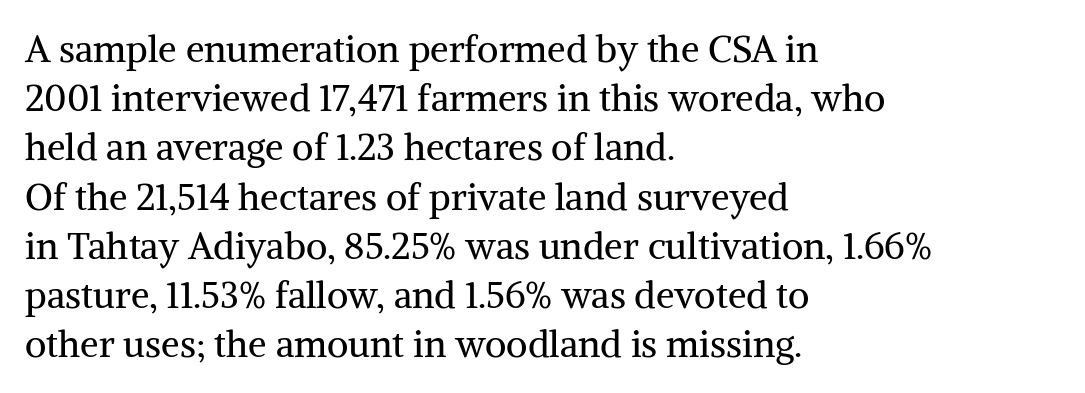
Q: Is the text bold? A: No.
Q: Is the text italic (slanted)? A: No, it is upright.
Q: Is the typeface a serif or a sans-serif typeface? A: Serif.
Q: Is the text underlined? A: No.
Q: How is the paragraph aligned? A: Left-aligned.
Q: Is the spacing between letters normal or unusually wide? A: Normal.
Q: Is the spacing between lines tight, normal or loose? A: Normal.
Q: Width (condensed, normal, or wide)? A: Normal.
Q: Stroke contrast? A: Medium.
Q: x-height? A: Medium.
Q: Monospaced? A: No.
